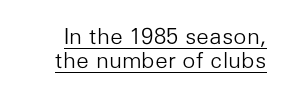
Nobody touched the tracking dial on this one. Descenders here cross a horizontal rule under the line. The letters stand upright; this is a roman face. A light-to-regular cut is what we see here. What's the leading like? Squeezed, with rows nearly overlapping.
